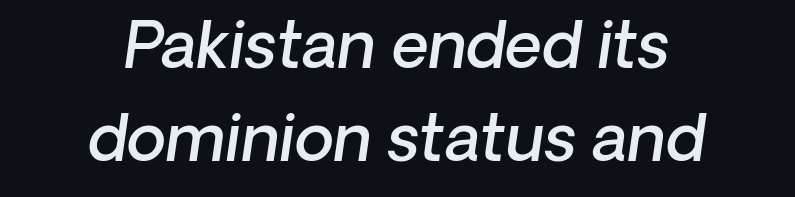
The image shows 64 px semibold type, italic (leaning right); set centered, normal line spacing (1.45x), normal letter spacing, not underlined; low stroke contrast and a medium x-height.
